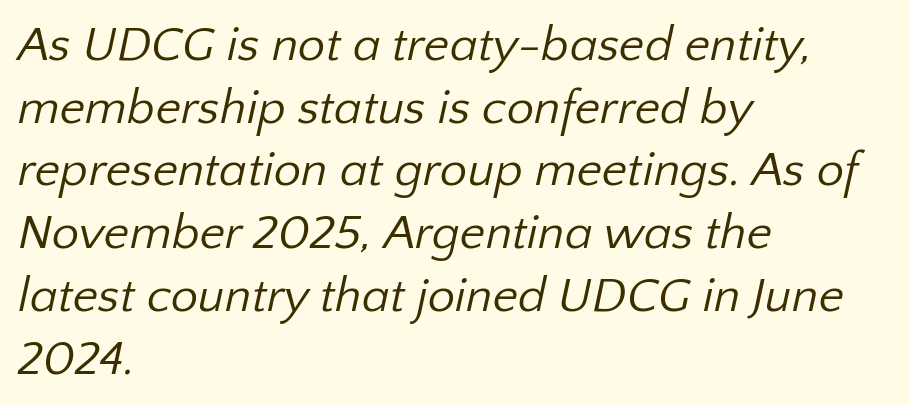
Stems here are at most as thick as an everyday book face. A clean baseline with only descenders dipping below it. How would I describe the line gaps? Plain and ordinary. Which margin do the lines hug? The left one — the right edge is uneven. Default kerning and tracking; the words read as compact shapes. Proportional: the letters do not fall into vertical columns.
